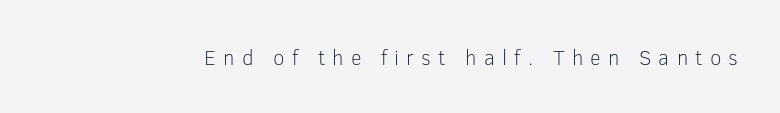
The image shows 21 px text type, upright; set unusually wide letter spacing (+0.34 em), not underlined.
